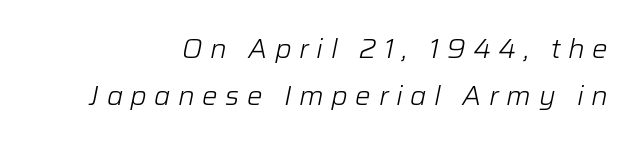
Q: Is the text bold? A: No.
Q: Is the text italic (slanted)? A: Yes, it leans right by about 12 degrees.
Q: Is the text underlined? A: No.
Q: Is the spacing between letters normal or unusually wide? A: Unusually wide.
